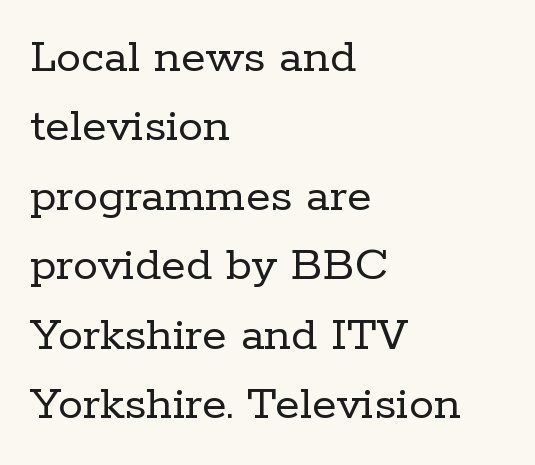
Q: Is the text bold? A: No.
Q: Is the text italic (slanted)? A: No, it is upright.
Q: Is the typeface a serif or a sans-serif typeface? A: Serif.
Q: Is the text underlined? A: No.
Q: How is the paragraph aligned? A: Left-aligned.
Q: Is the spacing between letters normal or unusually wide? A: Normal.
Q: Is the spacing between lines tight, normal or loose? A: Normal.
Q: Width (condensed, normal, or wide)? A: Normal.
Q: Stroke contrast? A: Low.
Q: x-height? A: Medium.
Q: Monospaced? A: No.
